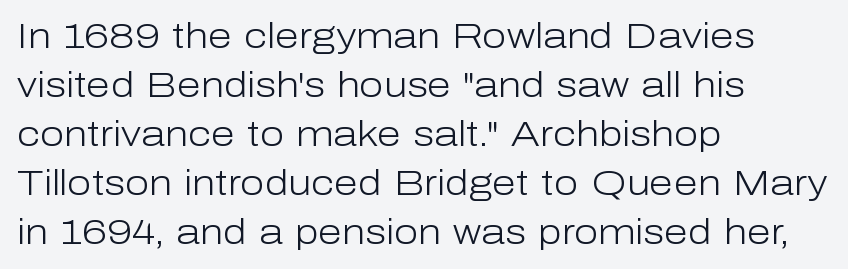
The image shows 35 px light sans-serif type, upright; set left-aligned, normal line spacing (1.4x), normal letter spacing, not underlined; low stroke contrast and a medium x-height.
